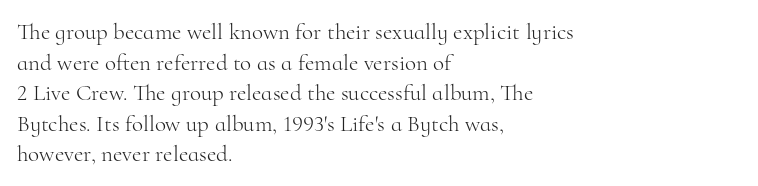
Vertical spacing — default. The text block is weighted toward the left margin, trailing off unevenly rightward. The baseline area is clear. These lines keep a tight, regular rhythm from letter to letter. No extra ink here — the face is not bold.
